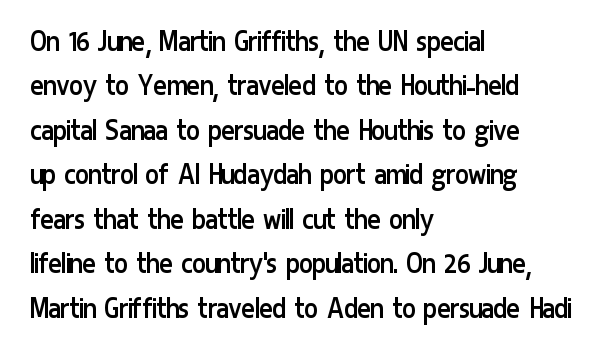
Q: Is the text bold? A: No.
Q: Is the text italic (slanted)? A: No, it is upright.
Q: Is the typeface a serif or a sans-serif typeface? A: Sans-serif.
Q: Is the text underlined? A: No.
Q: How is the paragraph aligned? A: Left-aligned.
Q: Is the spacing between letters normal or unusually wide? A: Normal.
Q: Is the spacing between lines tight, normal or loose? A: Normal.
Q: Width (condensed, normal, or wide)? A: Condensed.
Q: Stroke contrast? A: Low.
Q: x-height? A: Medium.
Q: Monospaced? A: No.
